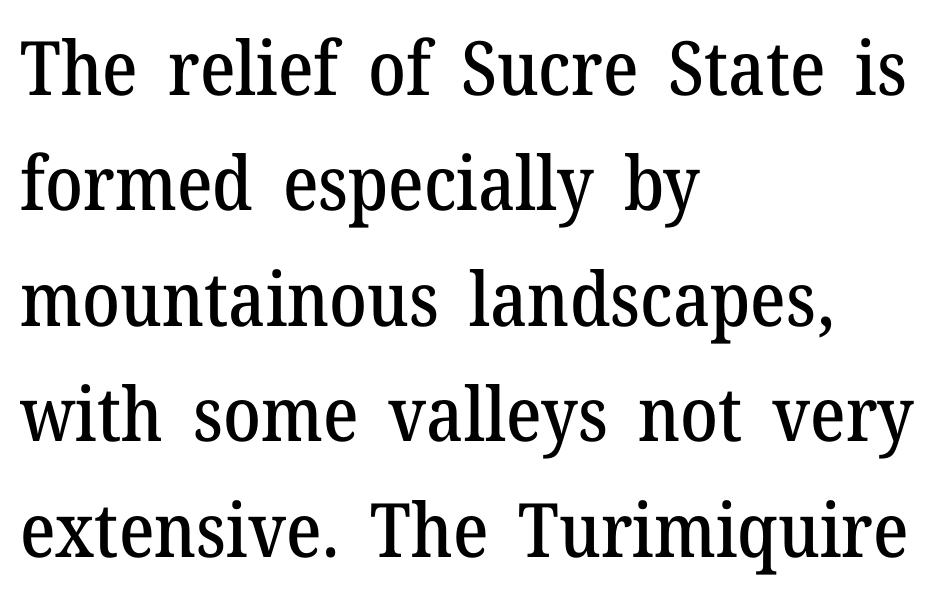
One-word summary of the alignment: left. A typesetter would call this proportional, since set widths differ per character. In terms of leading, this rendering sits right in the middle. The letters carry serifs — small finishing strokes at the ends of their stems.
